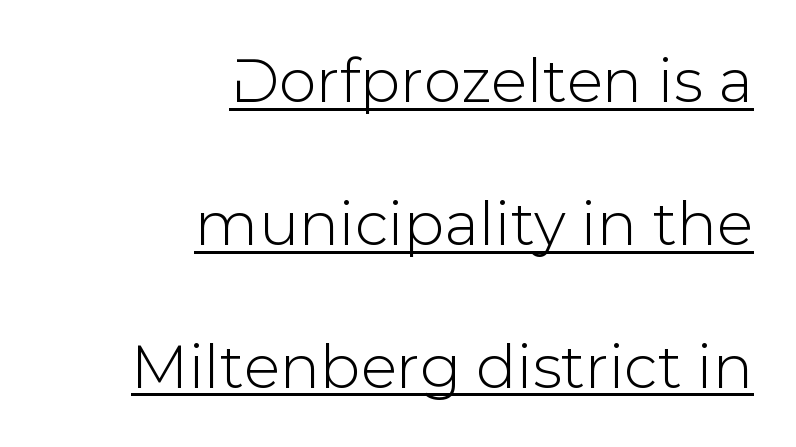
{"serif": "no", "italic": "no", "width": "normal", "stroke_contrast": "low", "x_height": "medium", "monospaced": "no", "underline": "yes", "align": "right", "line_spacing": "loose", "line_spacing_ratio": 2.38, "letter_spacing": "normal", "letter_spacing_em": 0.0, "glyph_px": 60}
